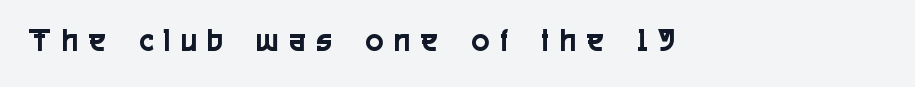
{"serif": "no", "italic": "no", "width": "condensed", "x_height": "medium", "monospaced": "no", "underline": "no", "letter_spacing": "wide", "letter_spacing_em": 0.35, "glyph_px": 33}
